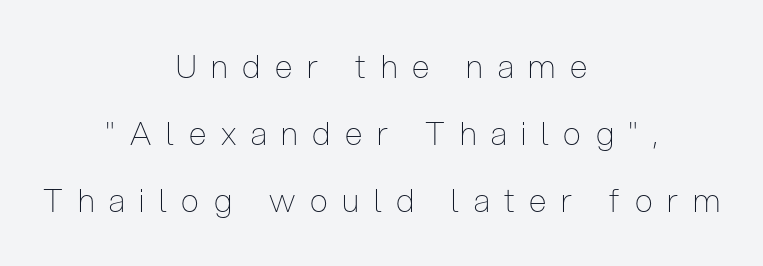
{"serif": "no", "italic": "no", "bold": "no", "weight": "thin", "width": "condensed", "stroke_contrast": "low", "x_height": "medium", "monospaced": "no", "underline": "no", "align": "center", "line_spacing": "loose", "line_spacing_ratio": 2.1, "letter_spacing": "wide", "letter_spacing_em": 0.46, "glyph_px": 32}
